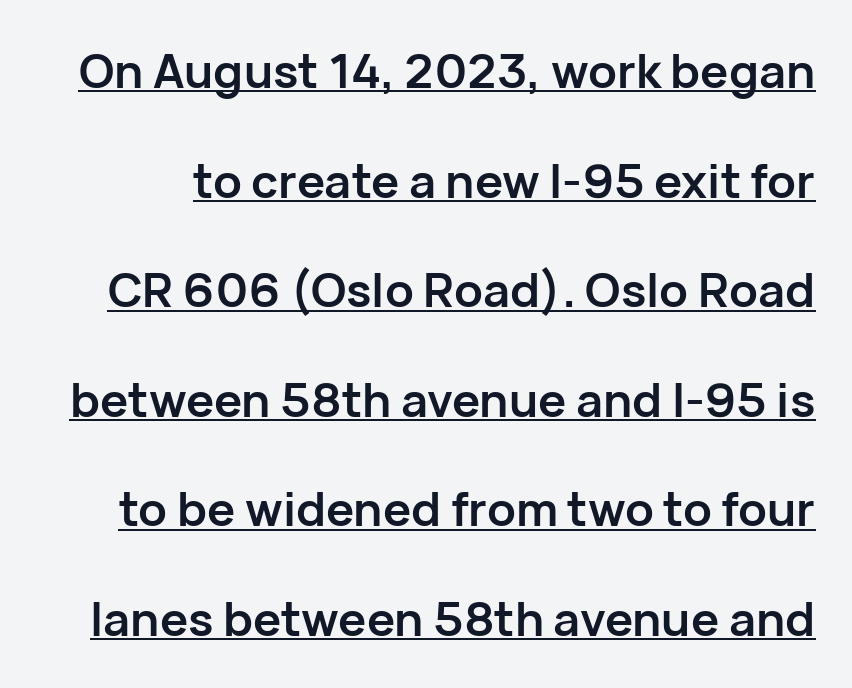
Its strokes are broad and dark, the hallmark of bold type. The passage shown is typeset with a sans-serif family. Honestly, the underline is the first thing you notice here. The face used here is proportionally spaced, like ordinary book or web type. There is no visible air inserted between adjacent glyphs. Summary of vertical rhythm: relaxed, with wide interline spacing.
